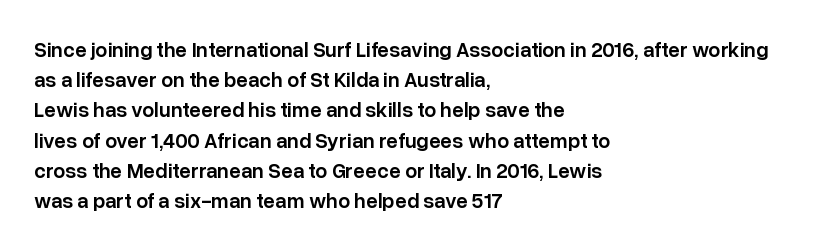
{"italic": "no", "bold": "semi", "underline": "no", "align": "left", "line_spacing": "normal", "line_spacing_ratio": 1.44, "letter_spacing": "normal", "letter_spacing_em": 0.0, "glyph_px": 21}
